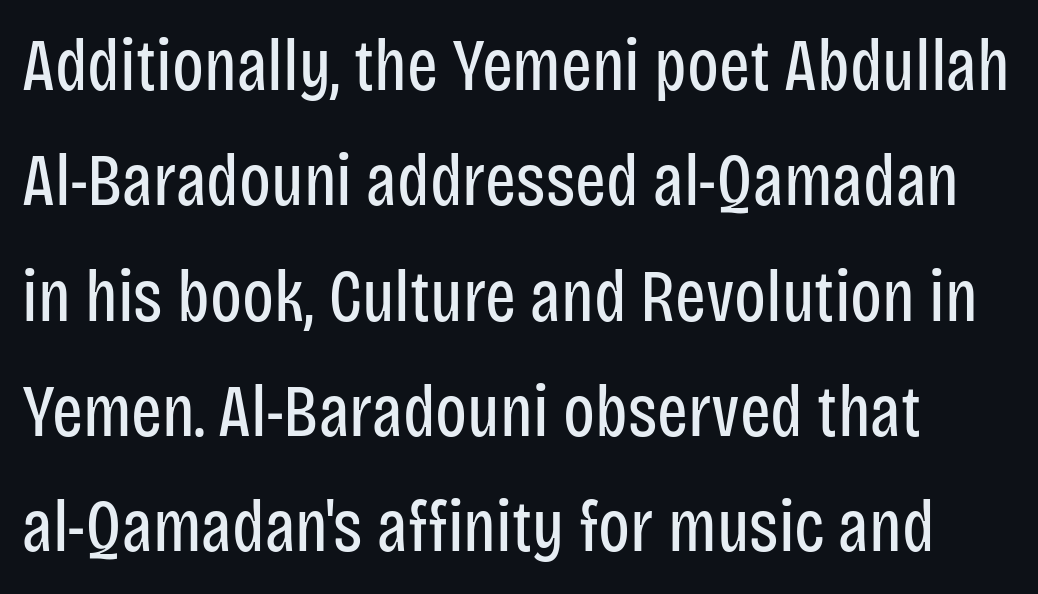
{"serif": "no", "italic": "no", "bold": "no", "weight": "regular", "width": "condensed", "stroke_contrast": "low", "x_height": "large", "monospaced": "no", "underline": "no", "line_spacing": "normal", "line_spacing_ratio": 1.58, "letter_spacing": "normal", "letter_spacing_em": 0.0, "glyph_px": 73}
